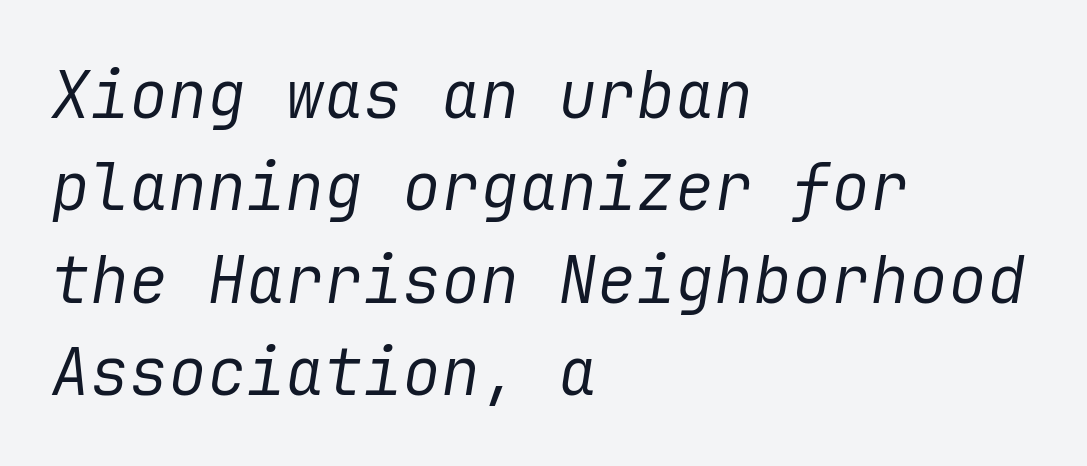
Q: Is the text bold? A: No.
Q: Is the text italic (slanted)? A: Yes, it leans right by about 9 degrees.
Q: Is the text underlined? A: No.
Q: How is the paragraph aligned? A: Left-aligned.
Q: Is the spacing between letters normal or unusually wide? A: Normal.
Q: Is the spacing between lines tight, normal or loose? A: Normal.
Q: Width (condensed, normal, or wide)? A: Normal.
Q: Stroke contrast? A: Low.
Q: x-height? A: Medium.
